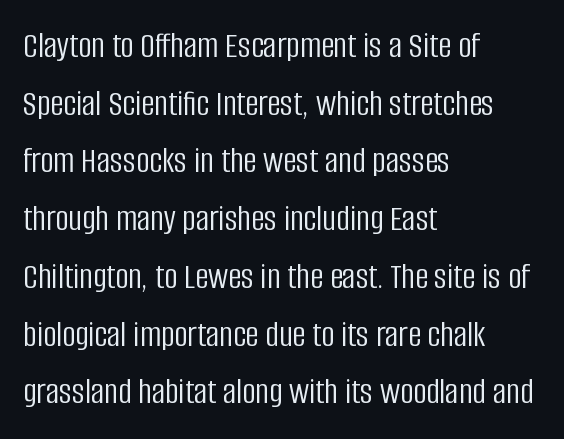
{"serif": "no", "italic": "no", "bold": "no", "weight": "light", "width": "condensed", "stroke_contrast": "low", "x_height": "large", "monospaced": "no", "underline": "no", "align": "left", "line_spacing": "normal", "line_spacing_ratio": 1.56, "letter_spacing": "normal", "letter_spacing_em": 0.0, "glyph_px": 37}
